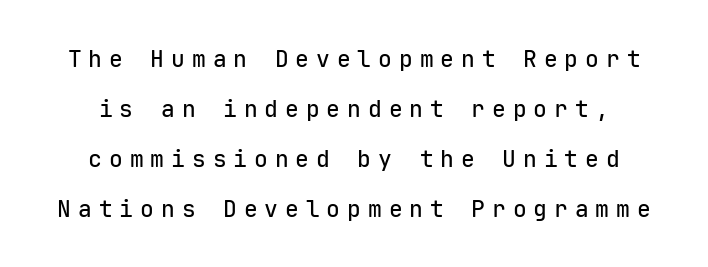
The image shows 23 px text type, upright; set loose line spacing (2.17x), unusually wide letter spacing (+0.3 em), not underlined.
